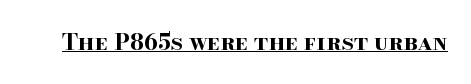
{"italic": "no", "bold": "yes", "underline": "yes", "letter_spacing": "normal", "letter_spacing_em": 0.0, "glyph_px": 23}
